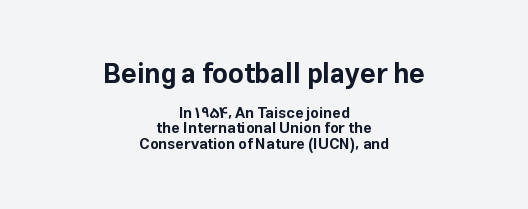
Designer's note — italics off, roman on. Chunky letters — that's bold for sure. Both edges are ragged and mirror each other, which tells us the setting is centered. How would I describe the line gaps? Narrow and economical.
